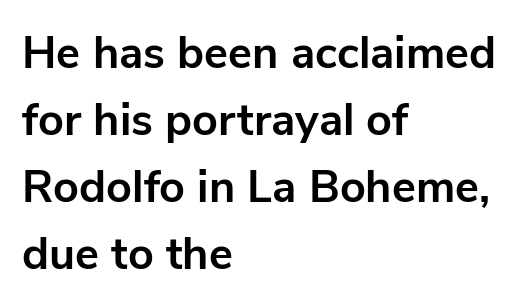
{"serif": "no", "italic": "no", "bold": "yes", "weight": "bold", "width": "normal", "stroke_contrast": "low", "x_height": "medium", "monospaced": "no", "underline": "no", "align": "left", "line_spacing": "normal", "line_spacing_ratio": 1.49, "letter_spacing": "normal", "letter_spacing_em": 0.0, "glyph_px": 45}
